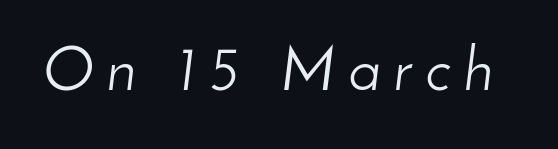
Caption: face not bold, strokes unweighted. Is this a fixed-width face? No — the glyphs have proportional, varying widths. Descenders are the only things crossing below the line. There's an unmistakable incline to the writing here. Tracking value appears strongly positive — letters spread wide.
